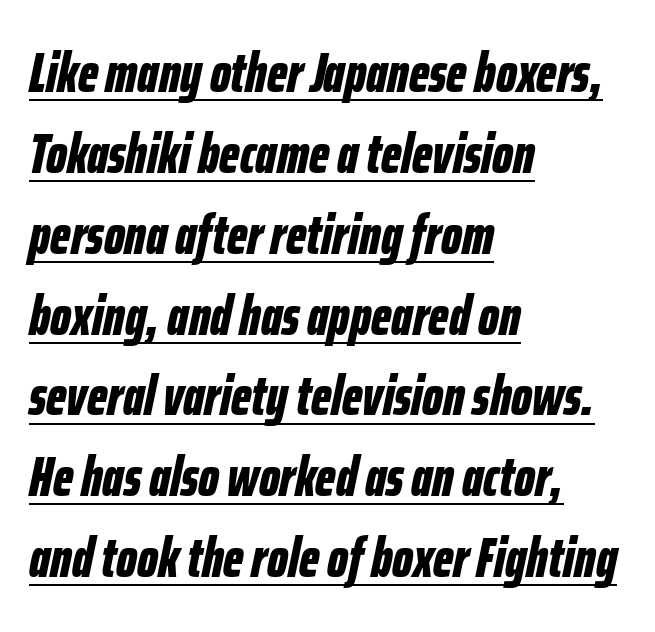
Q: Is the text bold? A: Yes.
Q: Is the text italic (slanted)? A: Yes, it leans right by about 12 degrees.
Q: Is the text underlined? A: Yes.
Q: How is the paragraph aligned? A: Left-aligned.
Q: Is the spacing between letters normal or unusually wide? A: Normal.
Q: Is the spacing between lines tight, normal or loose? A: Normal.
Q: Width (condensed, normal, or wide)? A: Condensed.
Q: Stroke contrast? A: Low.
Q: x-height? A: Medium.
Q: Monospaced? A: No.
